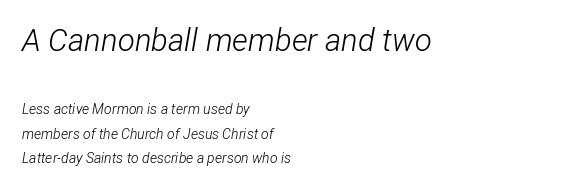
The specimen reads as italic at a glance. Is this a fixed-width face? No — the glyphs have proportional, varying widths. Notice how the passage keeps a crisp vertical edge on the left only. The weight tops out at a normal text grade. The line texture is even and compact thanks to regular tracking. Large over small — that's the arrangement of the two blocks here.
